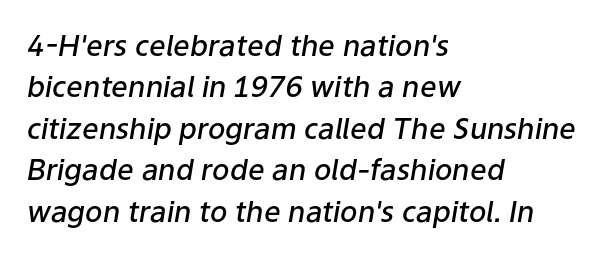
{"italic": "yes", "lean": "right", "slant_degrees": 9, "bold": "semi", "weight": "semibold", "width": "normal", "stroke_contrast": "low", "x_height": "medium", "monospaced": "no", "underline": "no", "align": "left", "line_spacing": "normal", "line_spacing_ratio": 1.43, "letter_spacing": "normal", "letter_spacing_em": 0.0, "glyph_px": 29}
